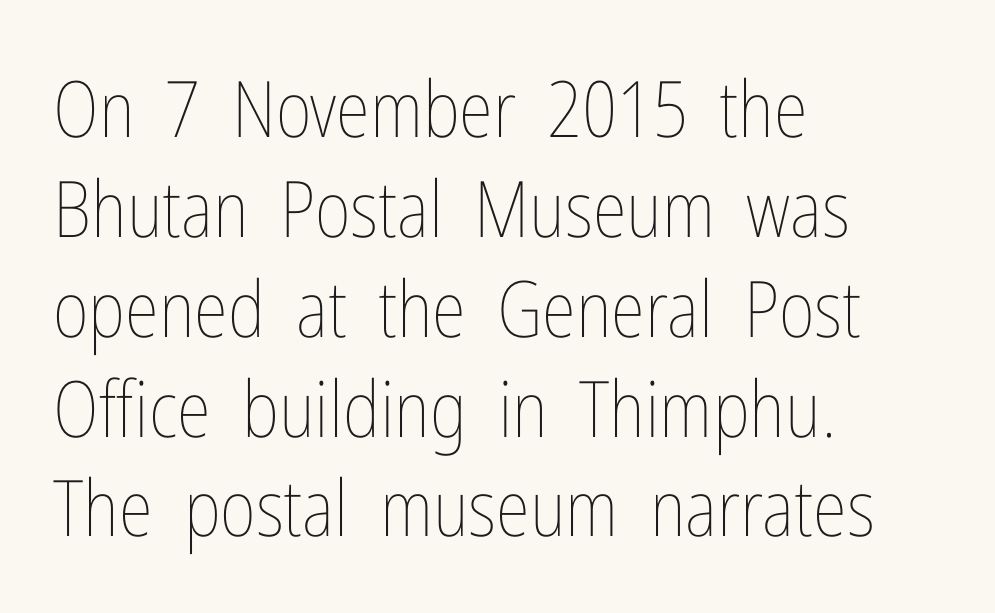
The image shows 78 px thin, condensed type, upright; set left-aligned, normal line spacing (1.28x), normal letter spacing, not underlined; low stroke contrast and a medium x-height.
